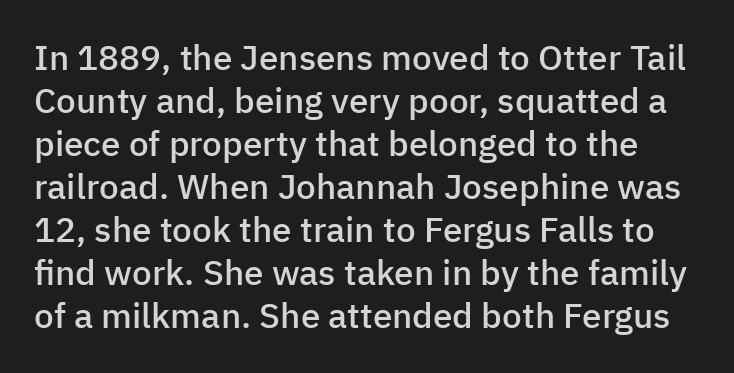
Typesetter's note: demi weight, one step under bold. This is the regular roman posture of the typeface. Spacing verdict: proportional, widths tailored to each character. Typographically, this falls in the sans-serif category. A typesetter would call this zero additional tracking.
